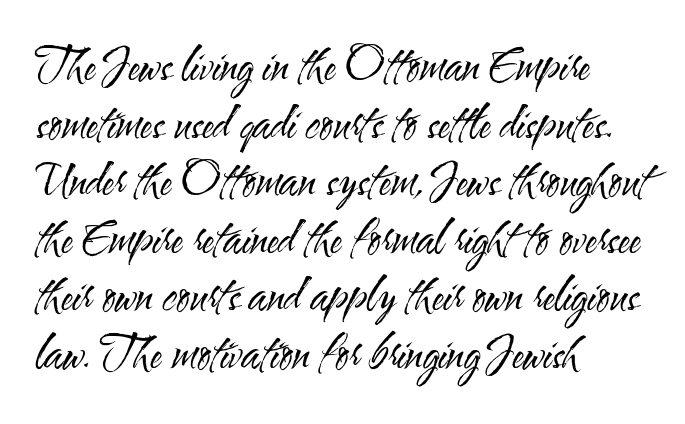
In terms of leading, this rendering sits right in the middle. The cut favours lightness, reaching ordinary text weight at its darkest. Just letters on the line, the space beneath them empty. Observe the absence of serifs on each vertical stroke in this sample.
